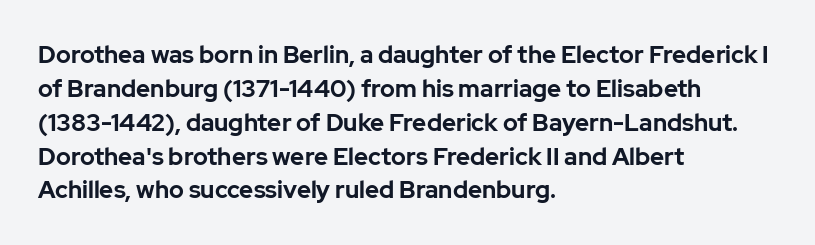
The image shows 24 px bold type, upright; set left-aligned, normal line spacing (1.41x), normal letter spacing, not underlined.
